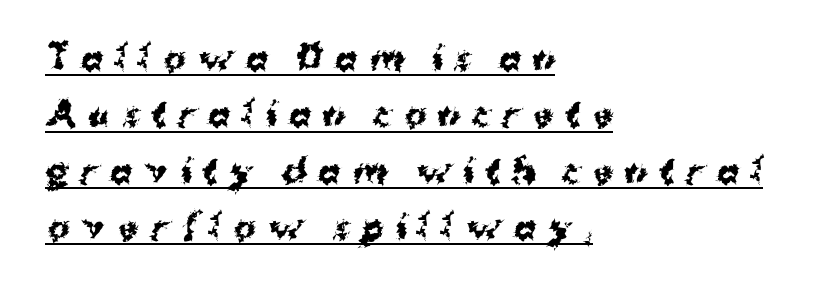
{"serif": "no", "bold": "yes", "weight": "bold", "width": "normal", "stroke_contrast": "medium", "x_height": "medium", "monospaced": "no", "underline": "yes", "align": "left", "line_spacing_ratio": 1.71, "letter_spacing": "wide", "letter_spacing_em": 0.35, "glyph_px": 33}
